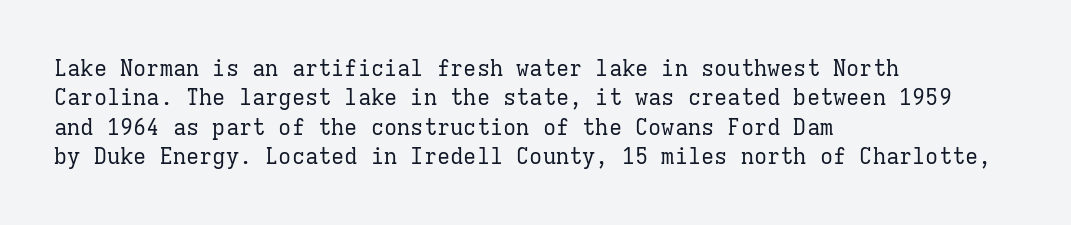
Caption: face not bold, strokes unweighted. Whoever set this chose a conventional vertical rhythm. This sample uses plain, unmodified letter spacing. The lettering stays uniformly vertical, giving the passage a roman look. Rule under the text: the space is simply empty.
